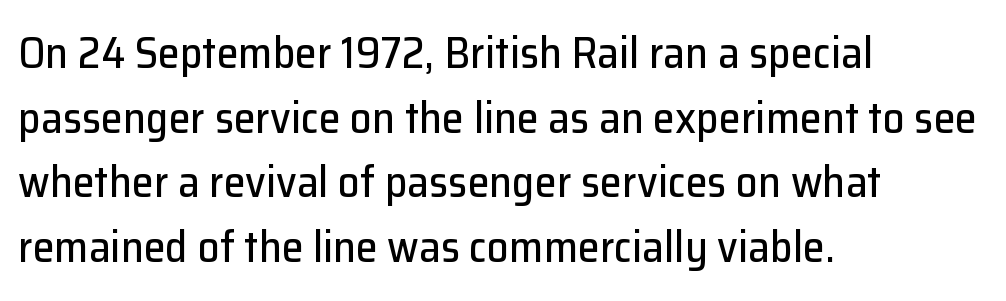
The image shows 44 px sans-serif type, upright; set left-aligned, normal line spacing (1.47x), normal letter spacing, not underlined; low stroke contrast and a medium x-height.
